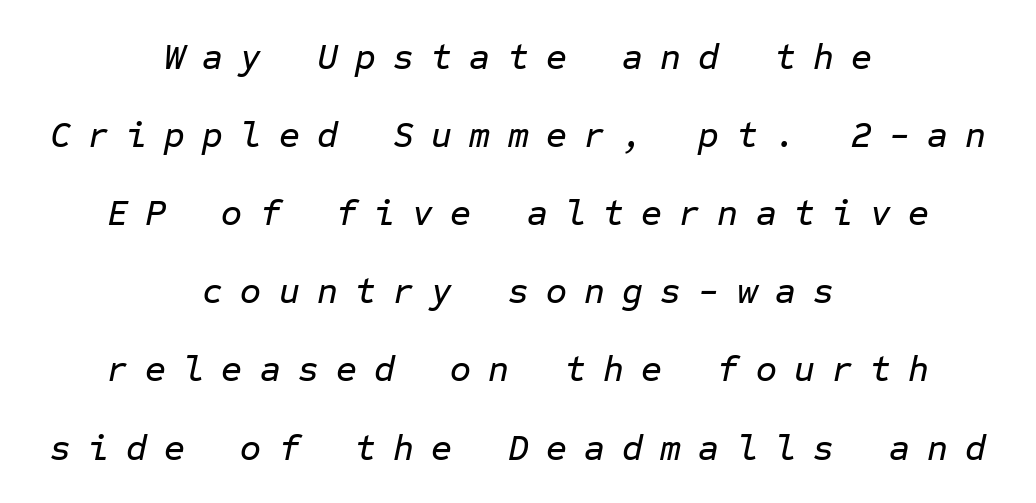
The image shows 36 px text type, italic (leaning right), monospaced; set centered, loose line spacing (2.17x), unusually wide letter spacing (+0.48 em), not underlined; low stroke contrast and a medium x-height.
